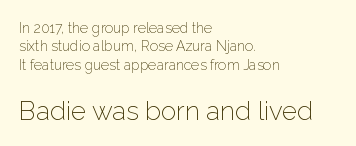
{"italic": "no", "bold": "no", "underline": "no", "align": "left", "line_spacing": "normal", "line_spacing_ratio": 1.31, "letter_spacing": "normal", "letter_spacing_em": 0.0, "larger_block": "second", "size_ratio": 1.86, "glyph_px": 26}
